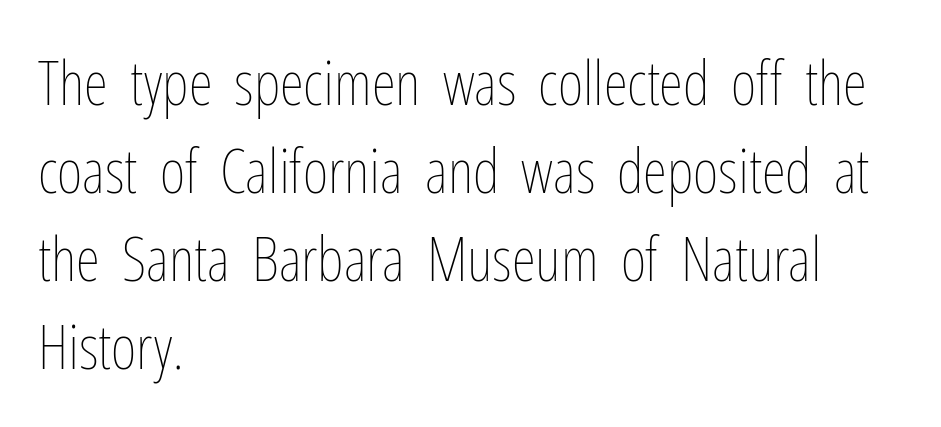
{"italic": "no", "bold": "no", "weight": "thin", "width": "condensed", "stroke_contrast": "low", "x_height": "medium", "monospaced": "no", "underline": "no", "align": "left", "line_spacing": "normal", "line_spacing_ratio": 1.42, "letter_spacing": "normal", "letter_spacing_em": 0.0, "glyph_px": 62}
